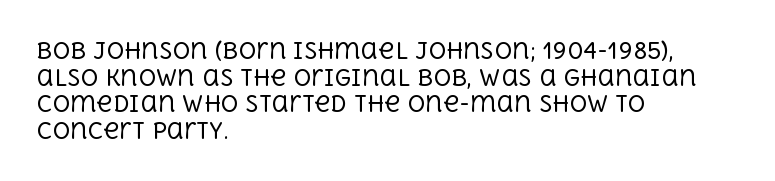
Q: Is the text bold? A: No.
Q: Is the text italic (slanted)? A: No, it is upright.
Q: Is the text underlined? A: No.
Q: How is the paragraph aligned? A: Left-aligned.
Q: Is the spacing between letters normal or unusually wide? A: Normal.
